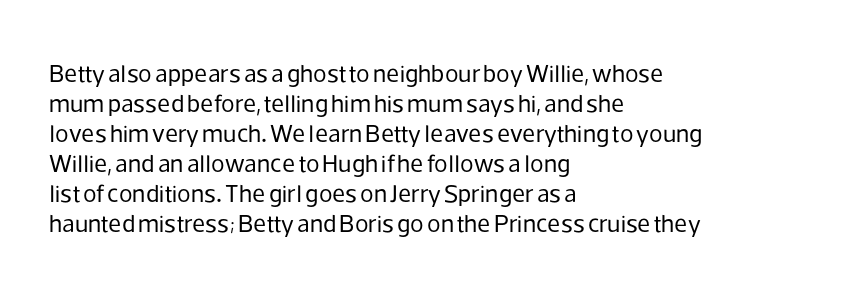
Stem width sits at or under what a default text font uses. Rendered with straight, roman letterforms. In CSS terms this would be text-align: left. Is the letter spacing exaggerated? No — it looks like the ordinary default.
